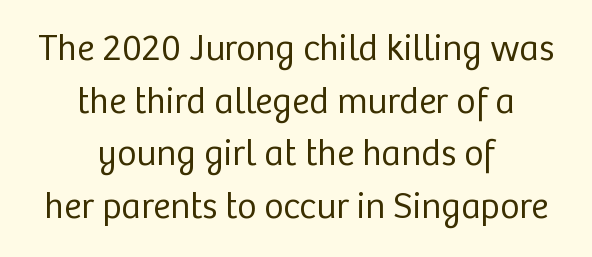
The image shows 37 px regular-weight sans-serif type, upright; set centered, normal line spacing (1.42x), normal letter spacing, not underlined; low stroke contrast and a medium x-height.
